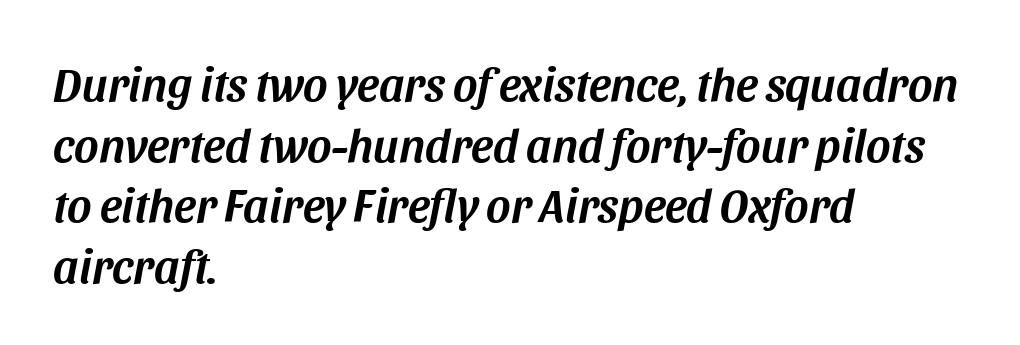
The rendering uses a moderate line-height, typical for paragraphs. This sample has the flowing, uneven cadence of proportional lettering. If you drew a ruler down the left edge, every line would touch it. The baseline area is clear. A typesetter would mark this as italic. The type is set solid horizontally, with unmodified tracking.
